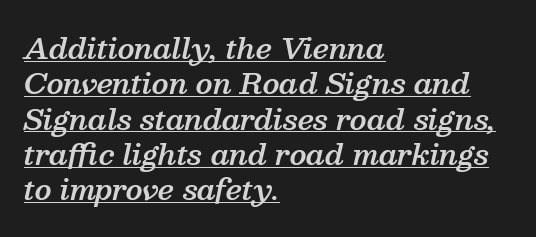
Q: Is the text bold? A: Semi-bold.
Q: Is the text italic (slanted)? A: Yes, it leans right by about 13 degrees.
Q: Is the typeface a serif or a sans-serif typeface? A: Serif.
Q: Is the text underlined? A: Yes.
Q: How is the paragraph aligned? A: Left-aligned.
Q: Is the spacing between letters normal or unusually wide? A: Normal.
Q: Is the spacing between lines tight, normal or loose? A: Normal.
Q: Width (condensed, normal, or wide)? A: Normal.
Q: Stroke contrast? A: Medium.
Q: x-height? A: Medium.
Q: Monospaced? A: No.
